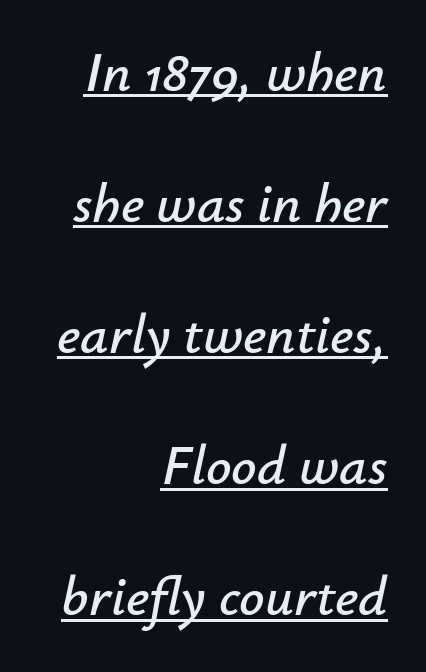
The image shows 56 px text type, italic (leaning right); set right-aligned, loose line spacing (2.34x), normal letter spacing, underlined; low stroke contrast and a small x-height.
